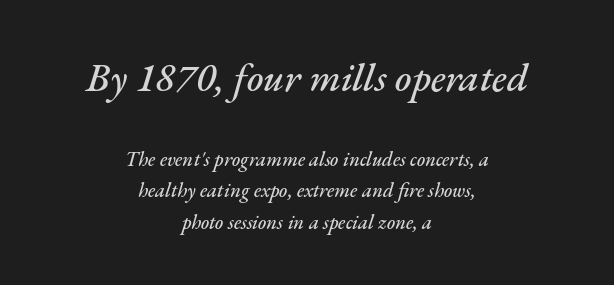
Line starts and ends both wander, symmetrically. Two sizes are in play, and the larger belongs to the first block. You could not count columns in this text — the font is proportionally spaced. The glyphs look as if they've been sheared to an angle. Any mark beneath the type? The region is blank.
